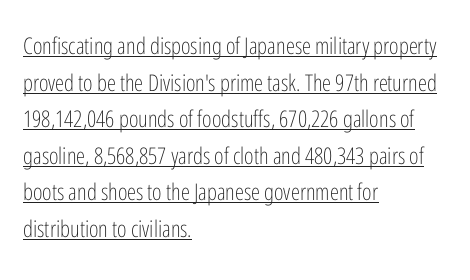
The image shows 23 px text type, upright; set left-aligned, normal line spacing (1.59x), normal letter spacing, underlined.
